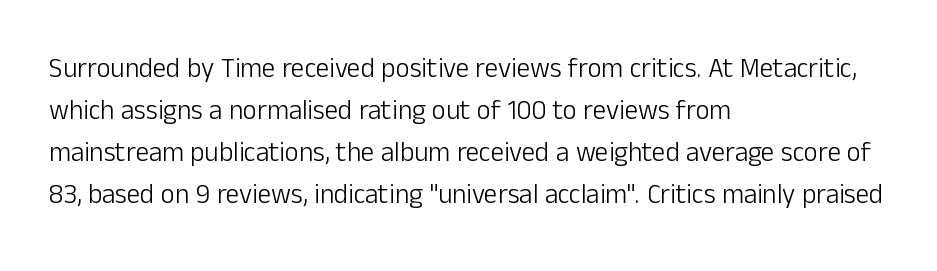
The image shows 27 px text type, upright; set left-aligned, normal line spacing (1.56x), normal letter spacing, not underlined.
